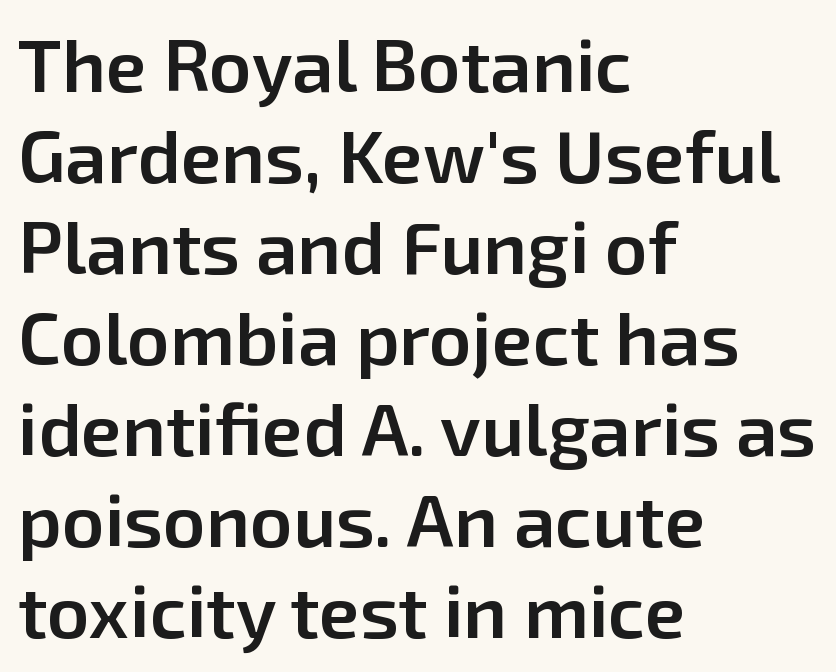
Does the lettering tilt? It doesn't — this is upright. Varying glyph widths throughout — classic text-font behaviour. Is the block centered? No — it sits flush against the left margin. Are there feet on the stems? There aren't — it's a sans. The characters look somewhat weighty, a semibold short of true bold.
